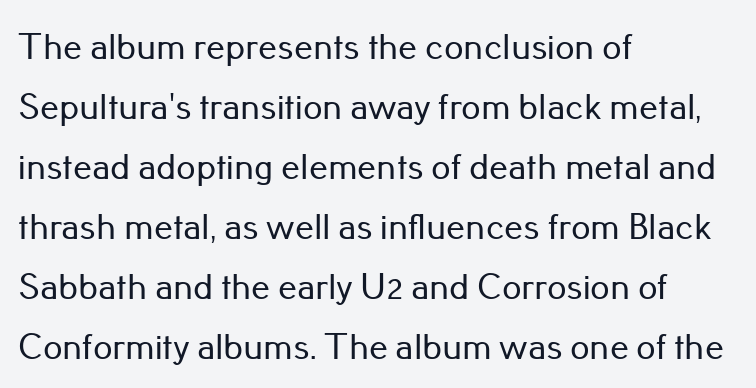
{"serif": "no", "italic": "no", "width": "normal", "stroke_contrast": "low", "x_height": "small", "monospaced": "no", "underline": "no", "align": "left", "line_spacing": "normal", "line_spacing_ratio": 1.58, "letter_spacing": "normal", "letter_spacing_em": 0.0, "glyph_px": 38}
